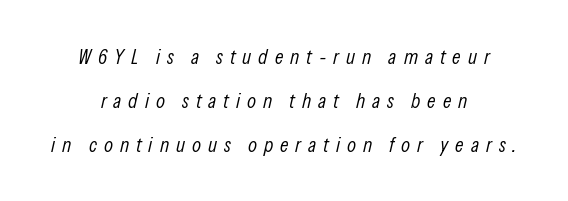
The image shows 21 px text type, italic (leaning right); set centered, loose line spacing (2.09x), unusually wide letter spacing (+0.33 em), not underlined.
